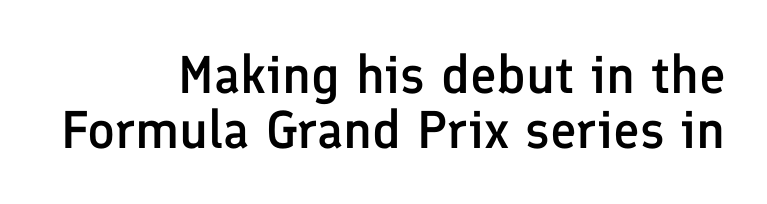
Look at the bottom of the vertical strokes: they stop flat, with no serifs. Notice how descenders almost collide with the ascenders below — that's tight leading. The characters look somewhat weighty, a semibold short of true bold. A typesetter would call this proportional, since set widths differ per character. The axis of the letterforms is exactly vertical. Teacher's note: observe the even right margin — that is flush-right alignment.
